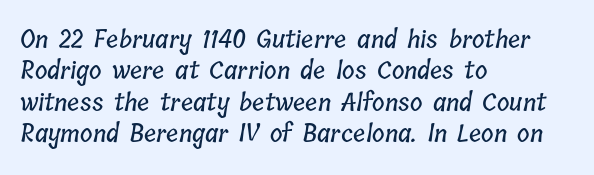
The image shows 24 px text type; set left-aligned, normal line spacing (1.31x), normal letter spacing, not underlined.
